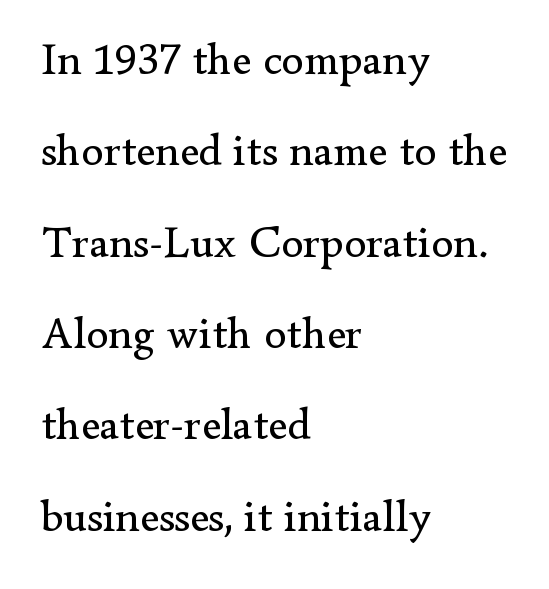
The image shows 45 px regular-weight serif type, upright; set left-aligned, loose line spacing (2.03x), normal letter spacing, not underlined; low stroke contrast and a small x-height.
